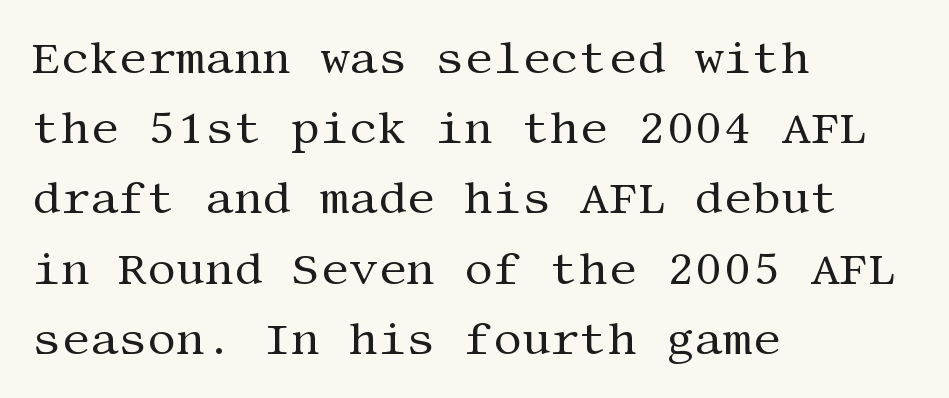
{"serif": "yes", "italic": "no", "bold": "no", "weight": "regular", "width": "normal", "stroke_contrast": "medium", "x_height": "large", "underline": "no", "align": "left", "line_spacing": "normal", "line_spacing_ratio": 1.56, "letter_spacing": "normal", "letter_spacing_em": 0.0, "glyph_px": 45}
